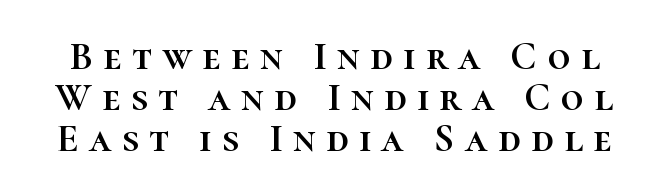
{"italic": "no", "width": "normal", "stroke_contrast": "high", "x_height": "medium", "monospaced": "no", "underline": "no", "line_spacing": "tight", "line_spacing_ratio": 1.03, "letter_spacing": "wide", "letter_spacing_em": 0.26, "glyph_px": 40}
